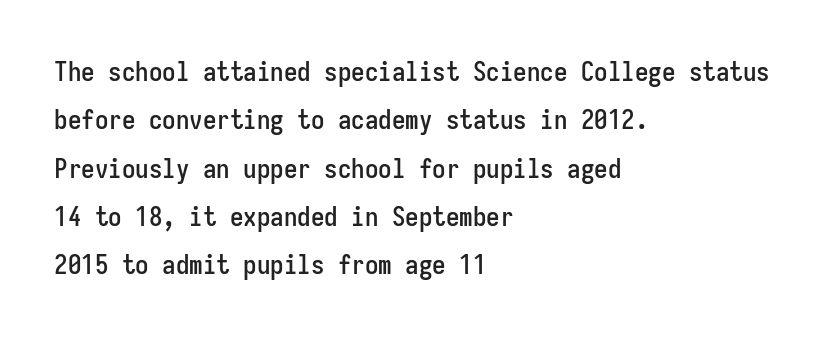
{"italic": "no", "underline": "no", "align": "left", "line_spacing_ratio": 1.79, "letter_spacing": "normal", "letter_spacing_em": 0.0, "glyph_px": 27}
